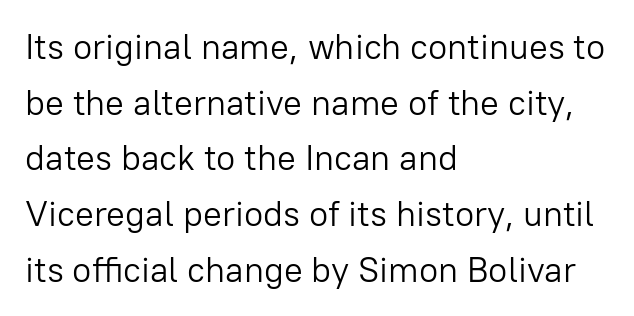
{"serif": "no", "italic": "no", "bold": "no", "weight": "light", "width": "normal", "stroke_contrast": "low", "x_height": "medium", "monospaced": "no", "underline": "no", "align": "left", "line_spacing": "normal", "line_spacing_ratio": 1.59, "letter_spacing": "normal", "letter_spacing_em": 0.0, "glyph_px": 35}
